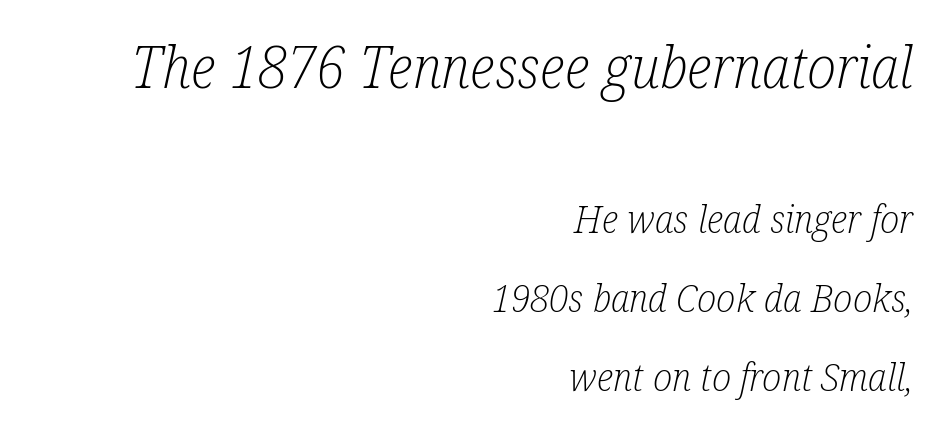
The image shows 59 px light, condensed serif type, italic (leaning right); set right-aligned, loose line spacing (2.03x), normal letter spacing, not underlined; the first (top) block is 1.51x larger; low stroke contrast and a medium x-height.
